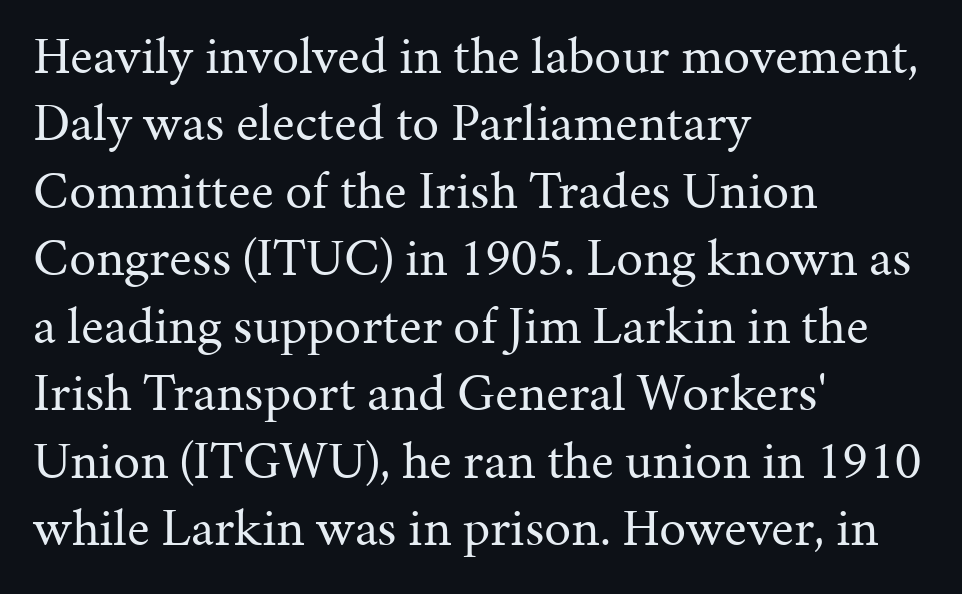
{"serif": "yes", "italic": "no", "bold": "no", "weight": "regular", "width": "normal", "stroke_contrast": "medium", "x_height": "medium", "monospaced": "no", "underline": "no", "align": "left", "line_spacing": "normal", "line_spacing_ratio": 1.25, "letter_spacing": "normal", "letter_spacing_em": 0.0, "glyph_px": 54}
